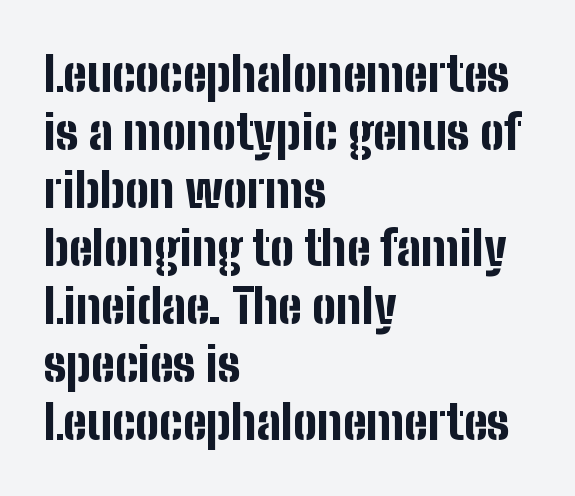
{"serif": "no", "italic": "no", "bold": "yes", "weight": "bold", "width": "condensed", "stroke_contrast": "low", "x_height": "medium", "monospaced": "no", "underline": "no", "align": "left", "line_spacing_ratio": 1.21, "letter_spacing": "normal", "letter_spacing_em": 0.0, "glyph_px": 48}
